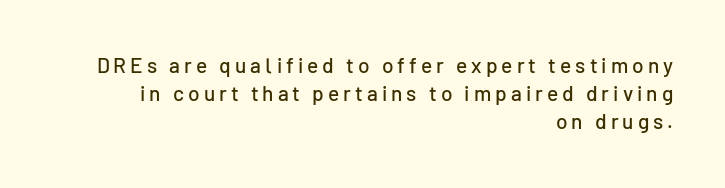
The image shows 21 px text type, upright; set right-aligned, normal line spacing (1.33x), not underlined.
